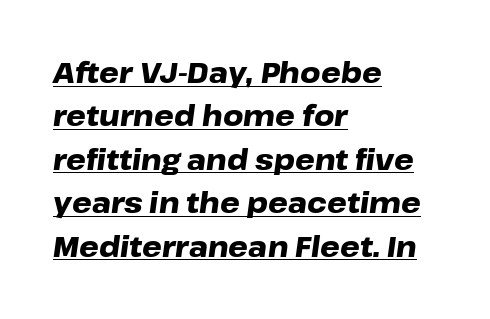
Leftover space on each line is placed entirely after the last word. Tracking here is standard; glyphs follow each other at the usual distance. Do the characters align in a grid? No, the font is proportional. These characters rest on top of a visible drawn line.
